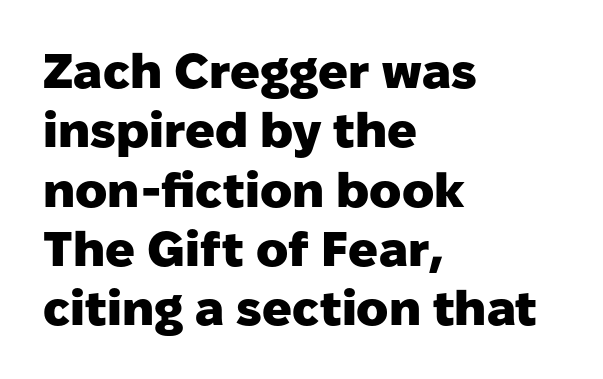
{"serif": "no", "italic": "no", "bold": "yes", "weight": "heavy", "width": "normal", "stroke_contrast": "low", "x_height": "medium", "monospaced": "no", "underline": "no", "align": "left", "line_spacing_ratio": 1.21, "letter_spacing": "normal", "letter_spacing_em": 0.0, "glyph_px": 49}
